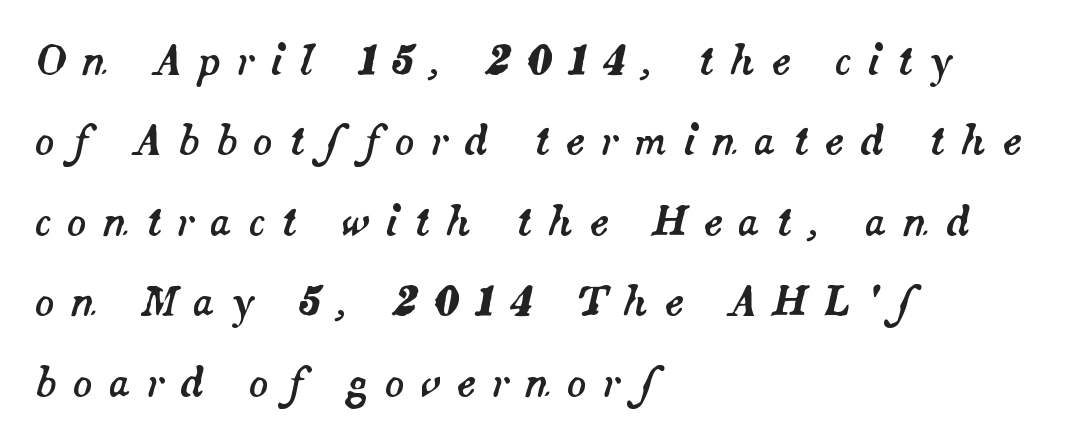
Q: Is the text italic (slanted)? A: Yes, it leans right by about 14 degrees.
Q: Is the text underlined? A: No.
Q: How is the paragraph aligned? A: Left-aligned.
Q: Is the spacing between letters normal or unusually wide? A: Unusually wide.
Q: Is the spacing between lines tight, normal or loose? A: Loose.
Q: Width (condensed, normal, or wide)? A: Normal.
Q: Stroke contrast? A: Medium.
Q: x-height? A: Small.
Q: Monospaced? A: No.
